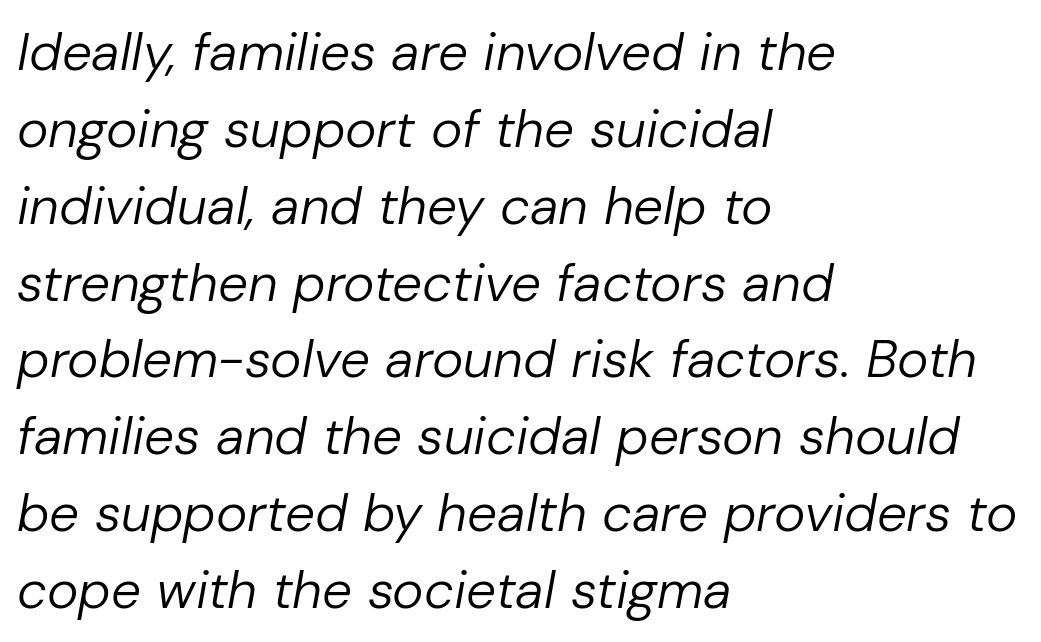
Q: Is the text bold? A: No.
Q: Is the text italic (slanted)? A: Yes, it leans right by about 10 degrees.
Q: Is the text underlined? A: No.
Q: How is the paragraph aligned? A: Left-aligned.
Q: Is the spacing between letters normal or unusually wide? A: Normal.
Q: Is the spacing between lines tight, normal or loose? A: Normal.
Q: Width (condensed, normal, or wide)? A: Normal.
Q: Stroke contrast? A: Low.
Q: x-height? A: Medium.
Q: Monospaced? A: No.
